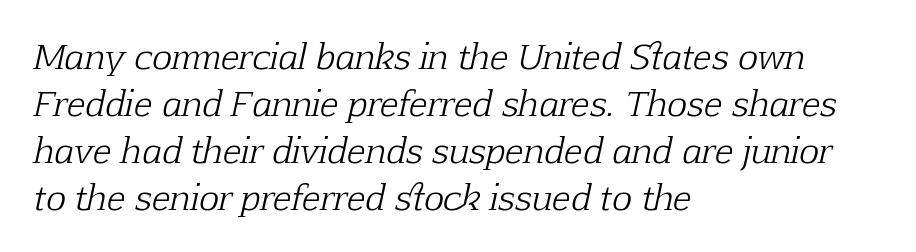
The image shows 34 px light serif type, italic (leaning right); set left-aligned, normal line spacing (1.38x), normal letter spacing, not underlined; low stroke contrast and a medium x-height.
